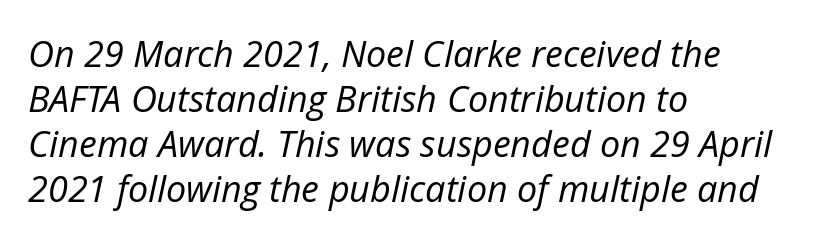
A clean baseline with only descenders dipping below it. The designer left line spacing at the default. Counters stay open thanks to moderate or lighter strokes. If you drew a ruler down the left edge, every line would touch it. Quick note: italic. A typesetter would call this proportional, since set widths differ per character.
